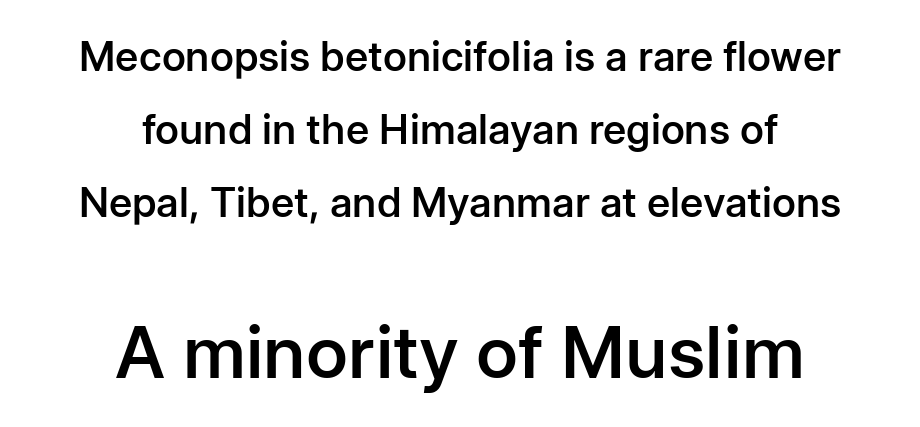
The image shows 72 px semibold sans-serif type, upright; set centered, line spacing 1.78x, normal letter spacing, not underlined; the second (bottom) block is 1.76x larger; low stroke contrast and a medium x-height.
